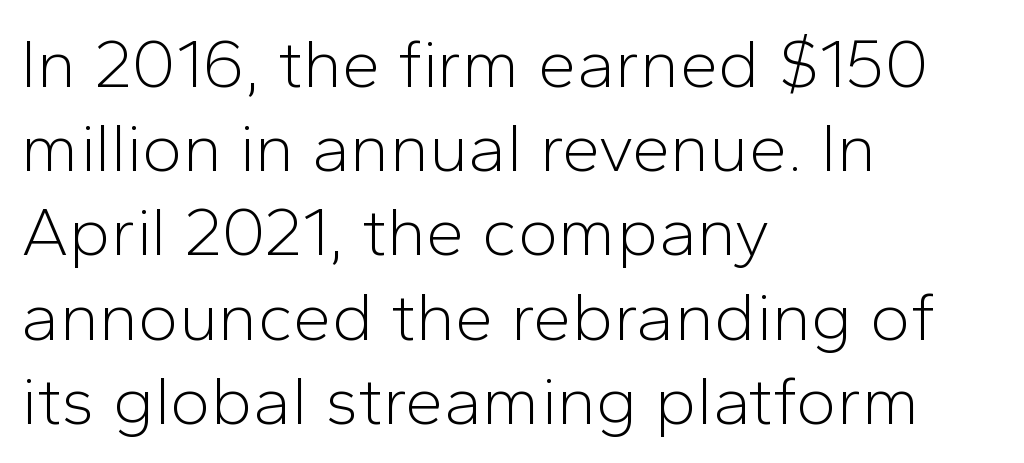
What kind of face is this? One without serifs — a sans. Think of a printed novel: that variable character pitch is what you see here. The line texture is even and compact thanks to regular tracking. Visually the block forms a straight wall on the left and a jagged coastline on the right. Designer's note — italics off, roman on.
